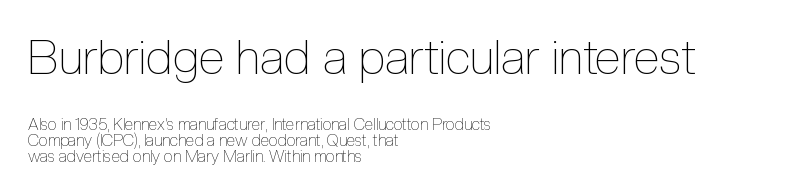
{"italic": "no", "bold": "no", "weight": "thin", "width": "condensed", "x_height": "medium", "monospaced": "no", "underline": "no", "align": "left", "line_spacing": "tight", "line_spacing_ratio": 0.99, "letter_spacing": "normal", "letter_spacing_em": 0.0, "larger_block": "first", "size_ratio": 3.0, "glyph_px": 48}
